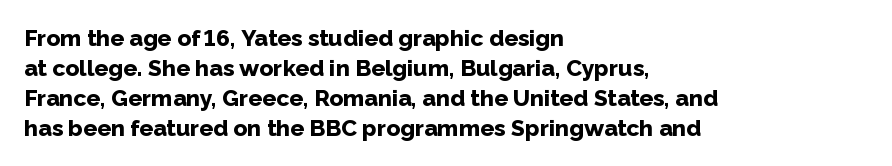
The image shows 23 px bold type, upright; set left-aligned, normal line spacing (1.3x), normal letter spacing, not underlined.
